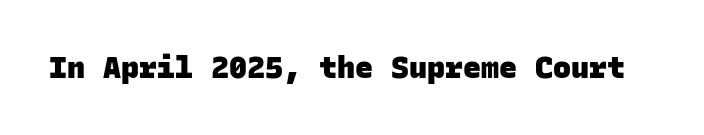
Q: Is the text bold? A: Yes.
Q: Is the typeface a serif or a sans-serif typeface? A: Sans-serif.
Q: Is the text underlined? A: No.
Q: Is the spacing between letters normal or unusually wide? A: Normal.
Q: Width (condensed, normal, or wide)? A: Normal.
Q: Stroke contrast? A: Low.
Q: x-height? A: Large.
Q: Monospaced? A: Yes.
